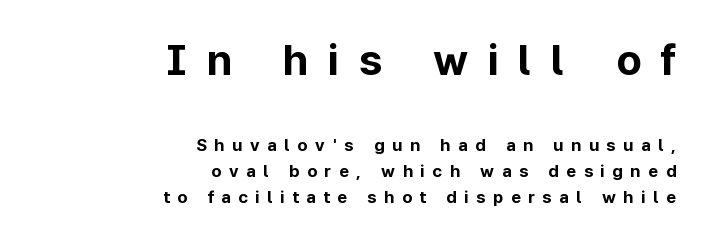
Rule under the text: the space is simply empty. The first block has been scaled up relative to the second. The letters advance in unequal steps, a hallmark of proportional type. In terms of letterspacing, this is a distinctly airy, spread setting. Summary of vertical rhythm: regular, with standard interline spacing.
